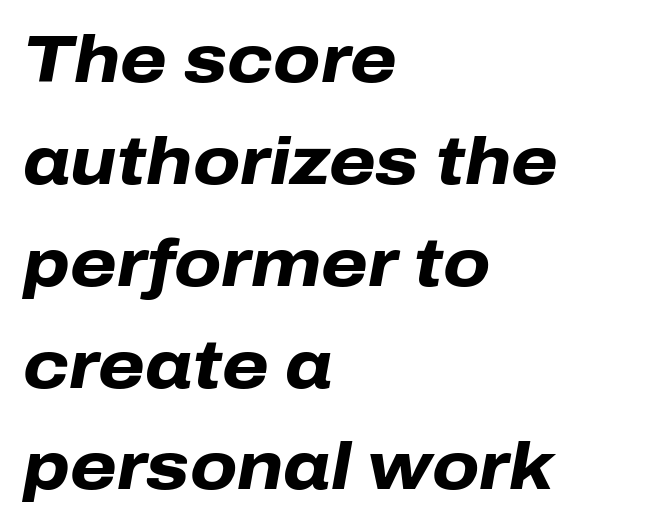
The image shows 67 px heavy type, italic (leaning right); set left-aligned, normal line spacing (1.52x), normal letter spacing, not underlined; low stroke contrast and a medium x-height.
